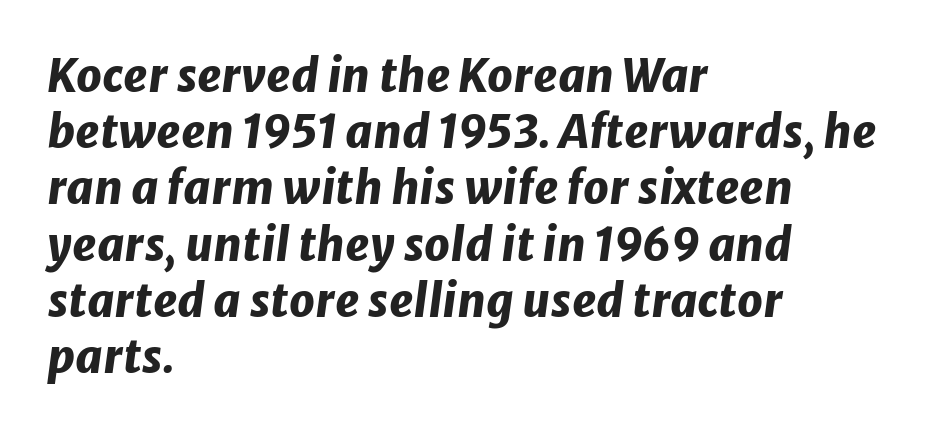
{"italic": "yes", "lean": "right", "slant_degrees": 8, "bold": "yes", "weight": "heavy", "width": "normal", "stroke_contrast": "low", "x_height": "medium", "monospaced": "no", "underline": "no", "align": "left", "line_spacing": "normal", "line_spacing_ratio": 1.25, "letter_spacing": "normal", "letter_spacing_em": 0.0, "glyph_px": 45}
